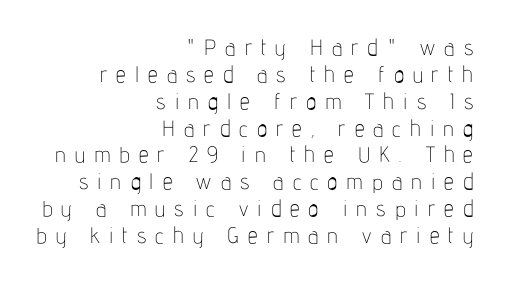
Q: Is the text bold? A: No.
Q: Is the text italic (slanted)? A: No, it is upright.
Q: Is the text underlined? A: No.
Q: How is the paragraph aligned? A: Right-aligned.
Q: Is the spacing between letters normal or unusually wide? A: Unusually wide.
